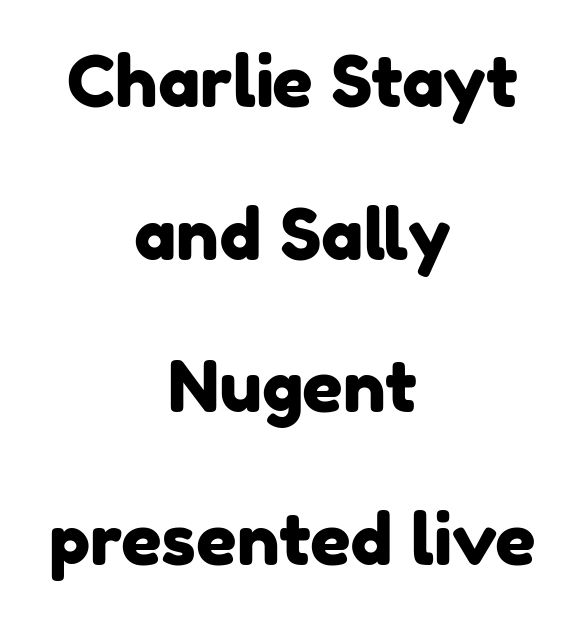
{"serif": "no", "width": "normal", "stroke_contrast": "low", "x_height": "medium", "monospaced": "no", "underline": "no", "align": "center", "line_spacing": "loose", "line_spacing_ratio": 2.15, "letter_spacing": "normal", "letter_spacing_em": 0.0, "glyph_px": 71}
